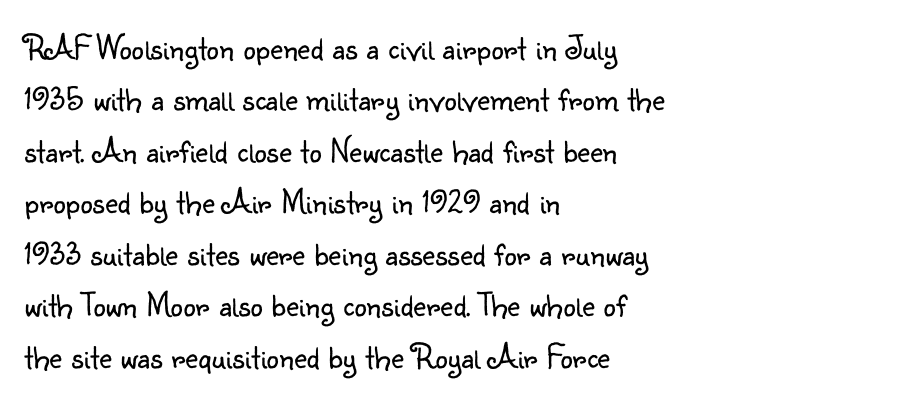
Where is the straight margin? On the left. The horizontal fit of the characters is conventional and even. Notice how descenders clear the ascenders below comfortably — that's standard leading. The passage shown is not bold in any degree.
